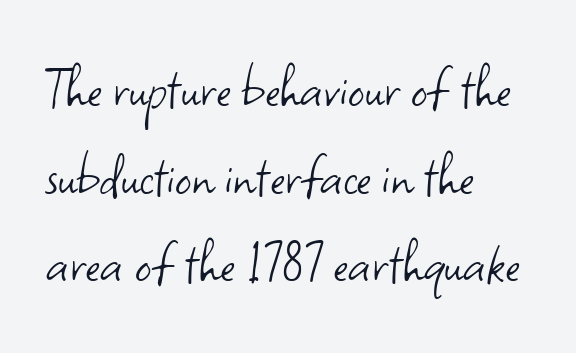
The image shows 64 px light sans-serif type; set left-aligned, normal line spacing (1.37x), normal letter spacing, not underlined; low stroke contrast and a small x-height.
